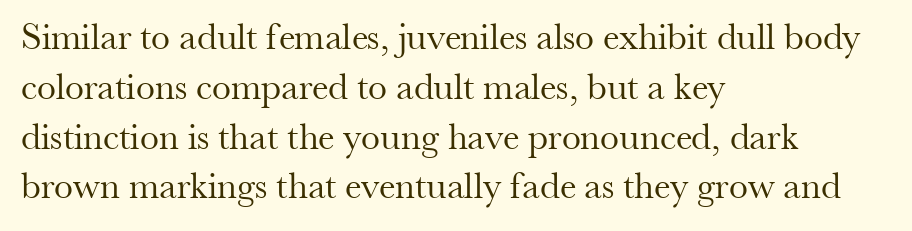
The lines are quadded left. Are there feet on the stems? There are — it's a serif. The block of text has a typical density, with ordinary space between rows. Short note: letters normally spaced.
